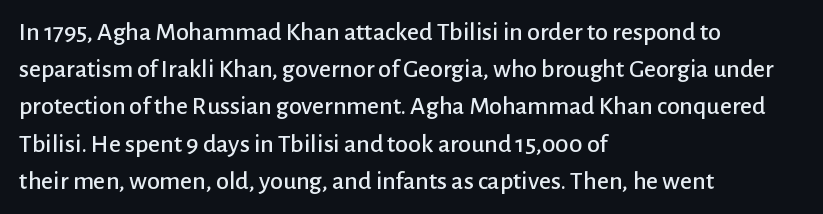
The passage is arranged the way most books set body copy — flush left. No extra tracking has been applied to these lines. You can tell it's not italic because the verticals are truly vertical. The leading is moderate, giving the passage an even texture. The specimen omits any rule beneath the text block's lines.
